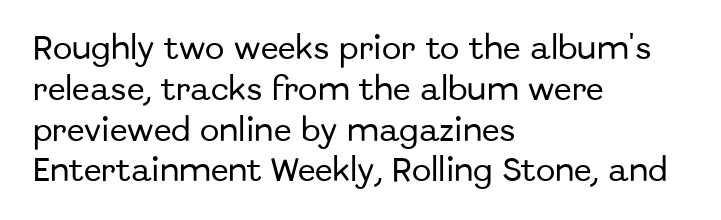
Q: Is the text italic (slanted)? A: No, it is upright.
Q: Is the text underlined? A: No.
Q: How is the paragraph aligned? A: Left-aligned.
Q: Is the spacing between letters normal or unusually wide? A: Normal.
Q: Is the spacing between lines tight, normal or loose? A: Normal.
